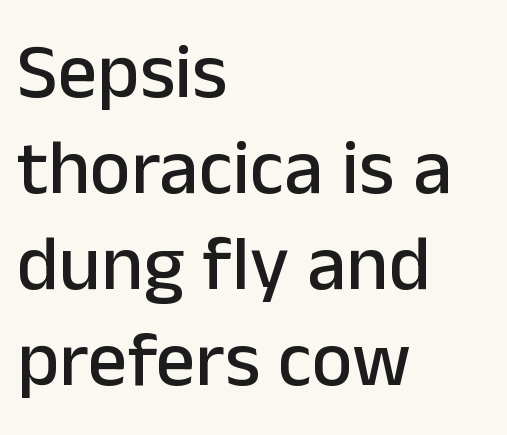
Left-aligned paragraph, ragged on the right. What kind of face is this? One without serifs — a sans. The baseline area is clear. Does the lettering tilt? It doesn't — this is upright. The rendering uses natural spacing where letterforms have individual widths. Default kerning and tracking; the words read as compact shapes.
